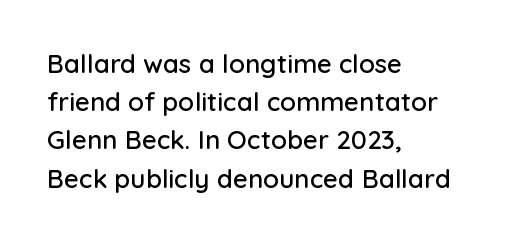
{"italic": "no", "underline": "no", "align": "left", "line_spacing": "normal", "line_spacing_ratio": 1.47, "letter_spacing": "normal", "letter_spacing_em": 0.0, "glyph_px": 26}
